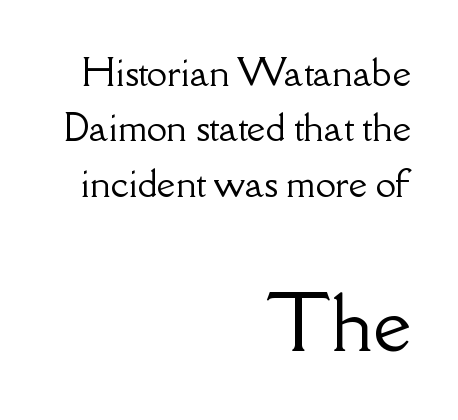
The image shows 73 px serif type, upright; set right-aligned, normal line spacing (1.54x), normal letter spacing, not underlined; the second (bottom) block is 2.03x larger; low stroke contrast and a small x-height.
